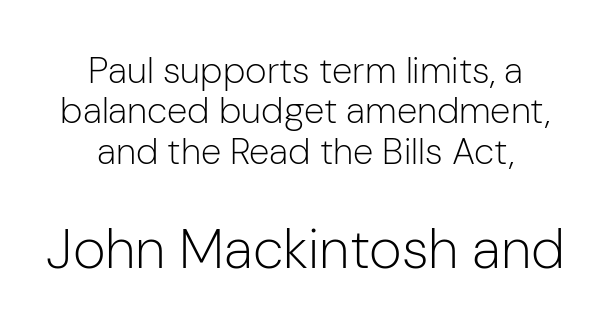
Q: Is the text bold? A: No.
Q: Is the text italic (slanted)? A: No, it is upright.
Q: Is the typeface a serif or a sans-serif typeface? A: Sans-serif.
Q: Is the text underlined? A: No.
Q: How is the paragraph aligned? A: Centered.
Q: Is the spacing between letters normal or unusually wide? A: Normal.
Q: Is the spacing between lines tight, normal or loose? A: Tight.
Q: Which block of text is set in a larger size, the first (top) or the second (bottom)? A: The second (bottom) one.
Q: Width (condensed, normal, or wide)? A: Normal.
Q: Stroke contrast? A: Low.
Q: x-height? A: Medium.
Q: Monospaced? A: No.
